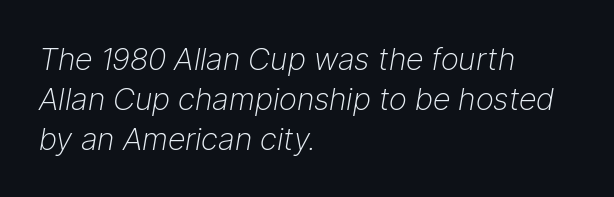
{"italic": "yes", "lean": "right", "slant_degrees": 9, "bold": "no", "weight": "light", "width": "normal", "stroke_contrast": "low", "x_height": "medium", "monospaced": "no", "underline": "no", "align": "left", "line_spacing": "normal", "line_spacing_ratio": 1.29, "letter_spacing": "normal", "letter_spacing_em": 0.0, "glyph_px": 31}
